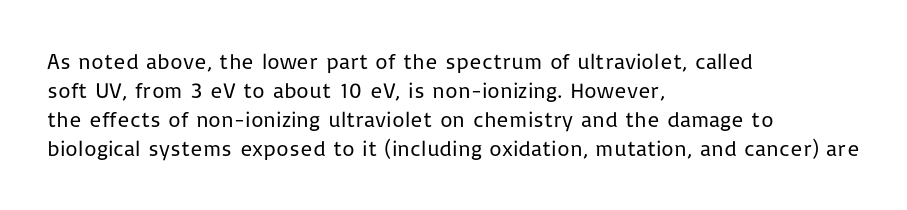
{"italic": "no", "bold": "no", "underline": "no", "align": "left", "line_spacing": "normal", "line_spacing_ratio": 1.32, "letter_spacing": "normal", "letter_spacing_em": 0.0, "glyph_px": 22}
